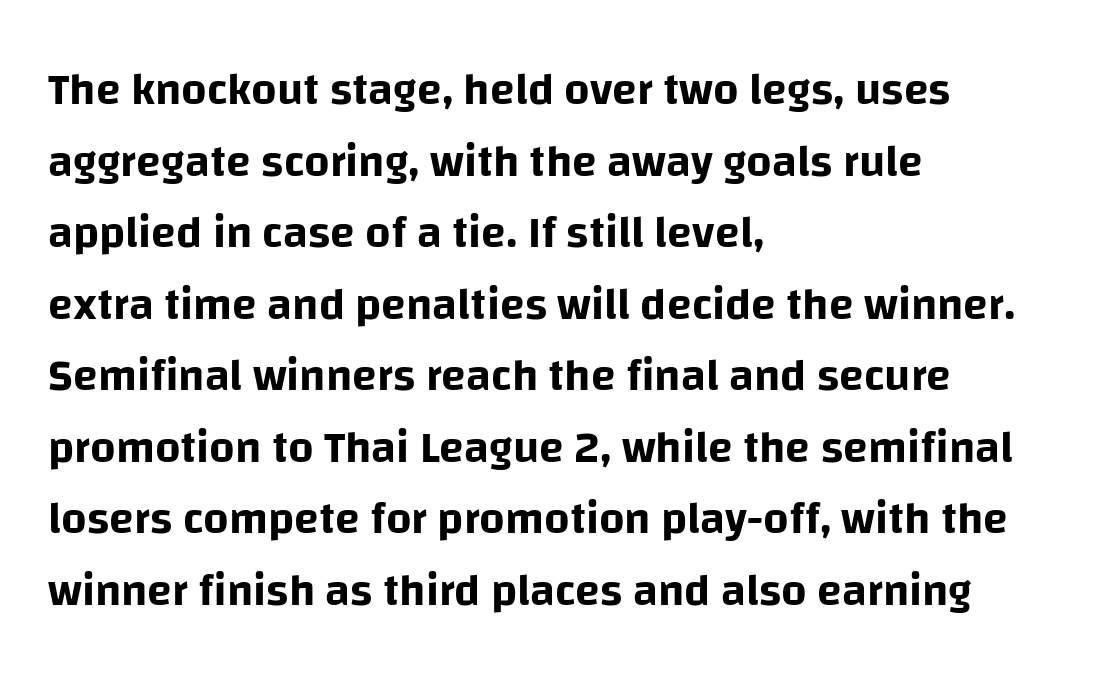
Q: Is the text italic (slanted)? A: No, it is upright.
Q: Is the typeface a serif or a sans-serif typeface? A: Sans-serif.
Q: Is the text underlined? A: No.
Q: How is the paragraph aligned? A: Left-aligned.
Q: Is the spacing between letters normal or unusually wide? A: Normal.
Q: Is the spacing between lines tight, normal or loose? A: Normal.
Q: Width (condensed, normal, or wide)? A: Normal.
Q: Stroke contrast? A: Low.
Q: x-height? A: Large.
Q: Monospaced? A: No.
